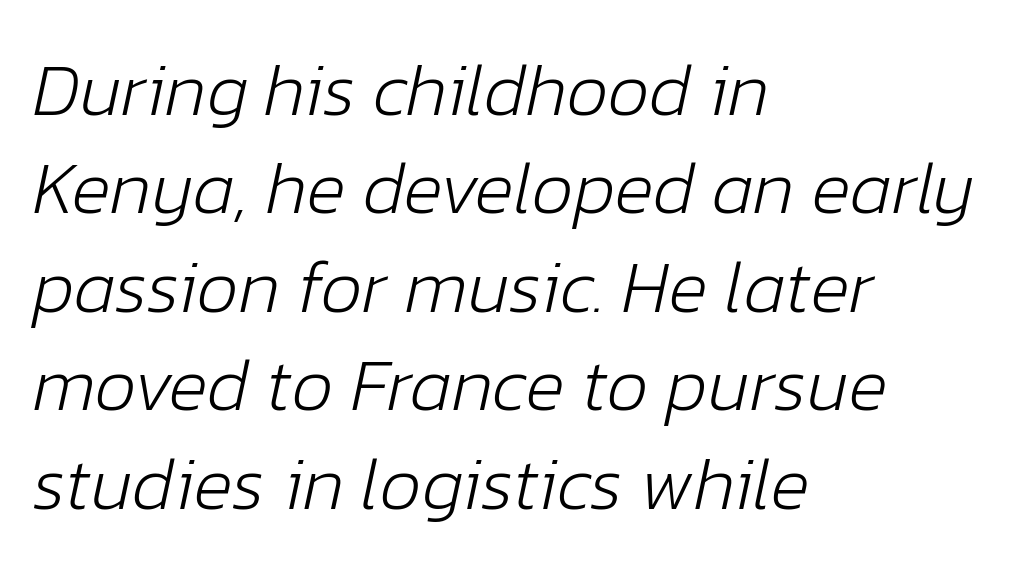
Notice how descenders clear the ascenders below comfortably — that's standard leading. Each line starts at the same left margin while the right side varies. The rendering uses natural spacing where letterforms have individual widths. Bare-footed words on every line.
